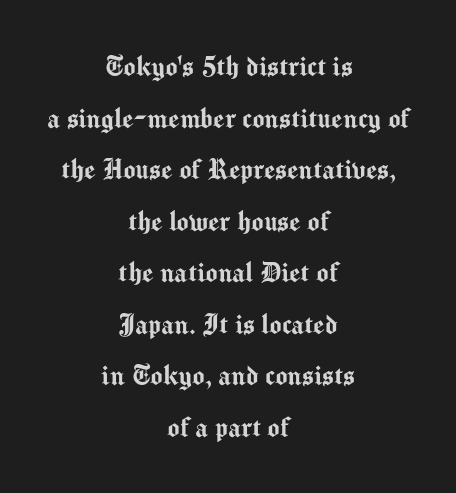
Q: Is the text italic (slanted)? A: No, it is upright.
Q: Is the typeface a serif or a sans-serif typeface? A: Sans-serif.
Q: Is the text underlined? A: No.
Q: How is the paragraph aligned? A: Centered.
Q: Is the spacing between letters normal or unusually wide? A: Normal.
Q: Is the spacing between lines tight, normal or loose? A: Normal.
Q: Width (condensed, normal, or wide)? A: Normal.
Q: Stroke contrast? A: Medium.
Q: x-height? A: Medium.
Q: Monospaced? A: No.
